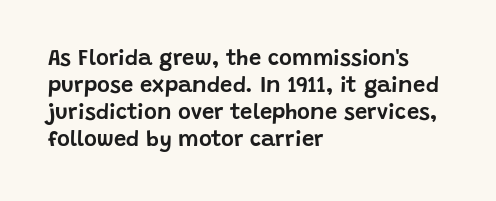
{"italic": "no", "underline": "no", "align": "left", "line_spacing_ratio": 1.23, "letter_spacing": "normal", "letter_spacing_em": 0.0, "glyph_px": 22}
